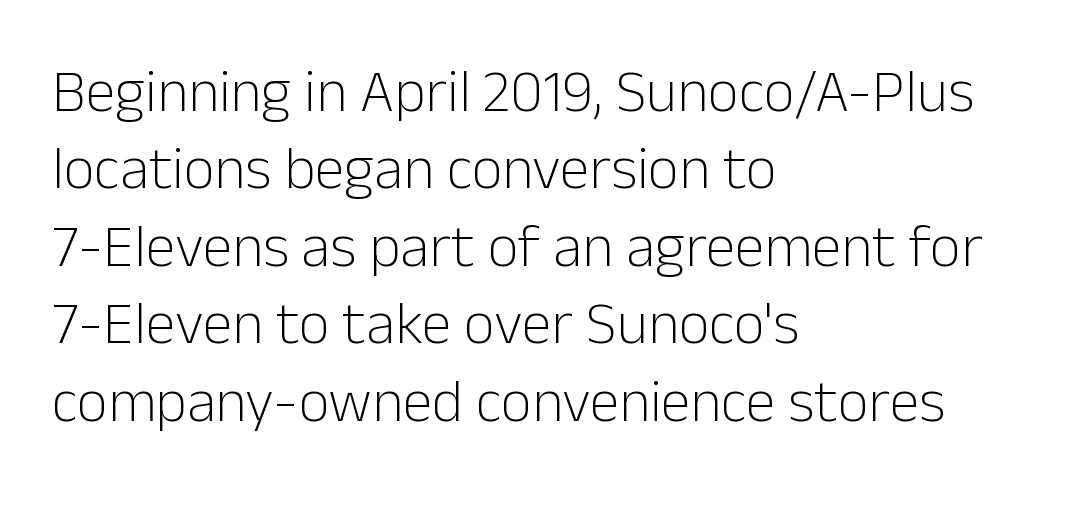
Q: Is the text bold? A: No.
Q: Is the text italic (slanted)? A: No, it is upright.
Q: Is the typeface a serif or a sans-serif typeface? A: Sans-serif.
Q: Is the text underlined? A: No.
Q: How is the paragraph aligned? A: Left-aligned.
Q: Is the spacing between letters normal or unusually wide? A: Normal.
Q: Is the spacing between lines tight, normal or loose? A: Normal.
Q: Width (condensed, normal, or wide)? A: Normal.
Q: Stroke contrast? A: Low.
Q: x-height? A: Medium.
Q: Monospaced? A: No.
